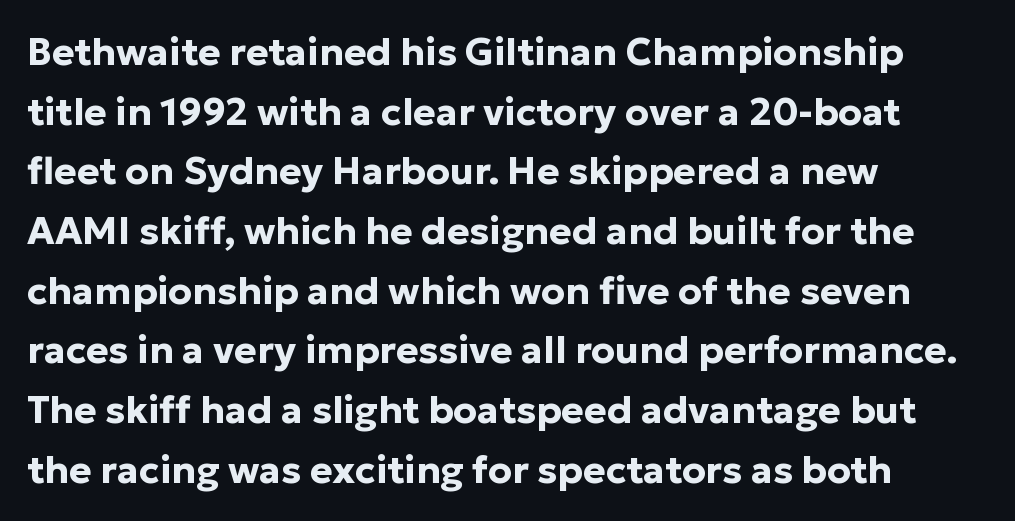
{"serif": "no", "italic": "no", "bold": "yes", "weight": "bold", "width": "normal", "stroke_contrast": "low", "x_height": "medium", "monospaced": "no", "underline": "no", "align": "left", "line_spacing": "normal", "line_spacing_ratio": 1.57, "letter_spacing": "normal", "letter_spacing_em": 0.0, "glyph_px": 38}
